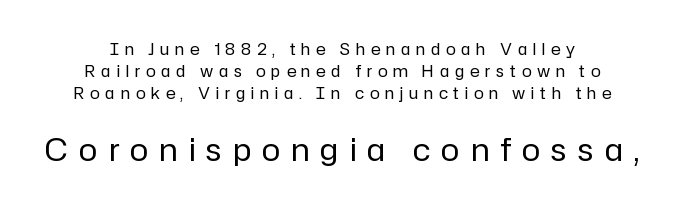
The image shows 31 px regular-weight sans-serif type, upright; set centered, normal line spacing (1.36x), unusually wide letter spacing (+0.36 em), not underlined; the second (bottom) block is 1.94x larger; low stroke contrast and a medium x-height.
